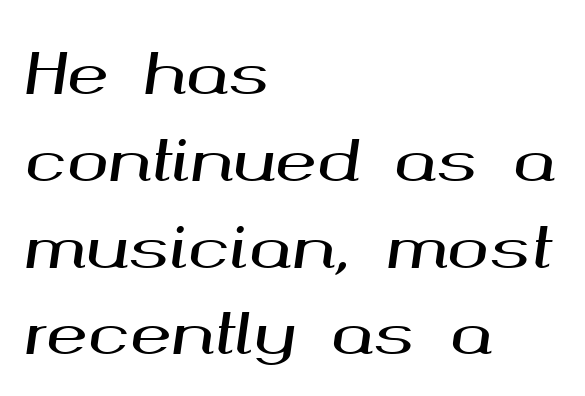
{"italic": "yes", "lean": "right", "slant_degrees": 8, "width": "wide", "stroke_contrast": "medium", "x_height": "medium", "monospaced": "no", "underline": "no", "align": "left", "line_spacing": "normal", "line_spacing_ratio": 1.55, "letter_spacing": "normal", "letter_spacing_em": 0.0, "glyph_px": 56}
